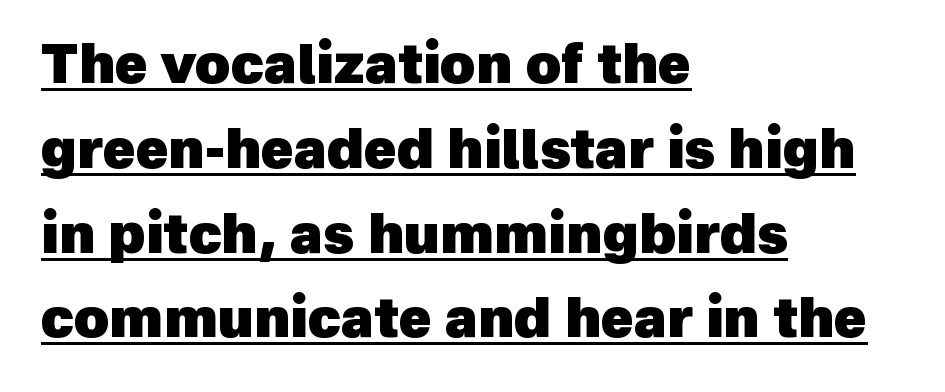
{"serif": "no", "bold": "yes", "weight": "heavy", "width": "normal", "x_height": "medium", "monospaced": "no", "underline": "yes", "align": "left", "line_spacing": "normal", "line_spacing_ratio": 1.57, "letter_spacing": "normal", "letter_spacing_em": 0.0, "glyph_px": 54}
